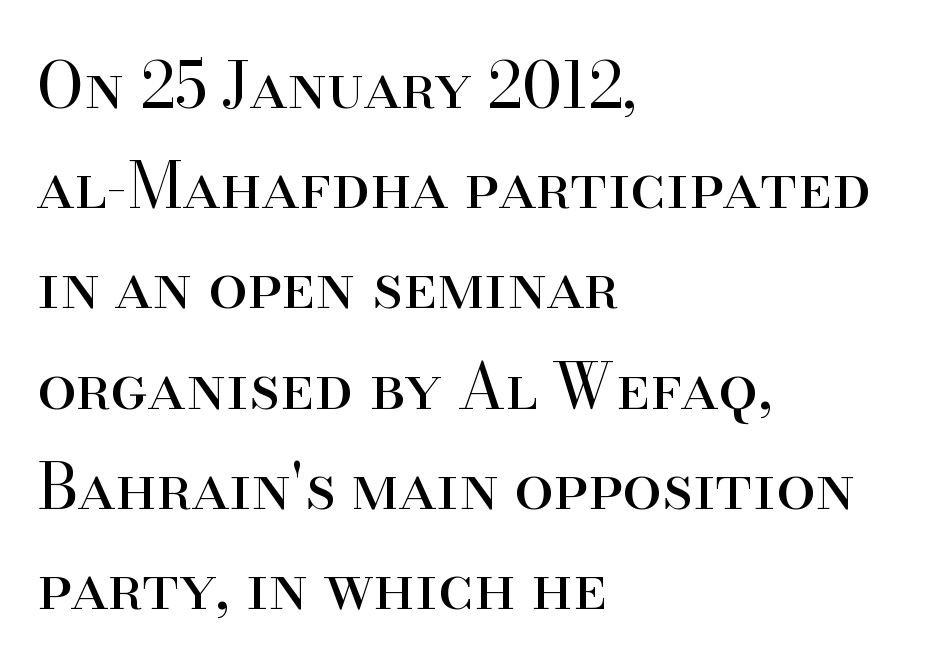
{"serif": "yes", "italic": "no", "bold": "no", "weight": "regular", "width": "normal", "stroke_contrast": "high", "x_height": "small", "monospaced": "no", "underline": "no", "align": "left", "line_spacing": "normal", "line_spacing_ratio": 1.59, "letter_spacing": "normal", "letter_spacing_em": 0.0, "glyph_px": 63}
